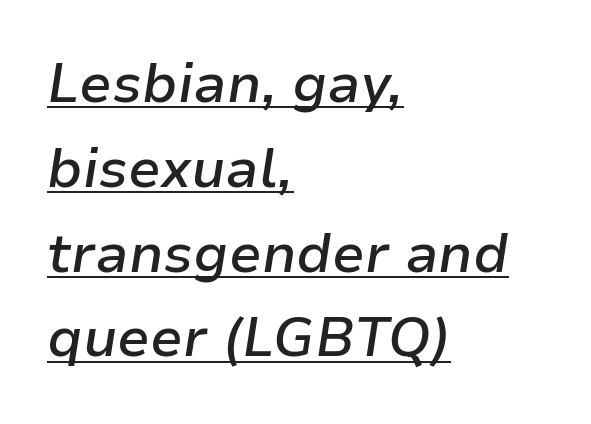
{"italic": "yes", "lean": "right", "slant_degrees": 9, "bold": "semi", "weight": "semibold", "width": "normal", "stroke_contrast": "low", "x_height": "medium", "monospaced": "no", "underline": "yes", "align": "left", "line_spacing": "normal", "line_spacing_ratio": 1.57, "letter_spacing": "normal", "letter_spacing_em": 0.0, "glyph_px": 54}
